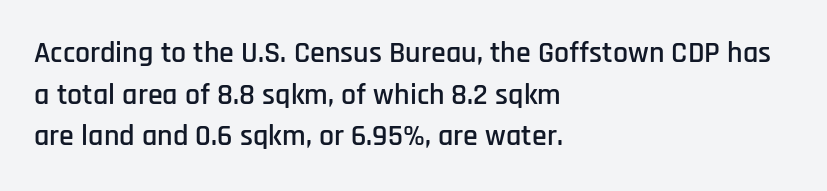
Q: Is the text italic (slanted)? A: No, it is upright.
Q: Is the typeface a serif or a sans-serif typeface? A: Sans-serif.
Q: Is the text underlined? A: No.
Q: How is the paragraph aligned? A: Left-aligned.
Q: Is the spacing between letters normal or unusually wide? A: Normal.
Q: Is the spacing between lines tight, normal or loose? A: Normal.
Q: Width (condensed, normal, or wide)? A: Condensed.
Q: Stroke contrast? A: Low.
Q: x-height? A: Large.
Q: Monospaced? A: No.
